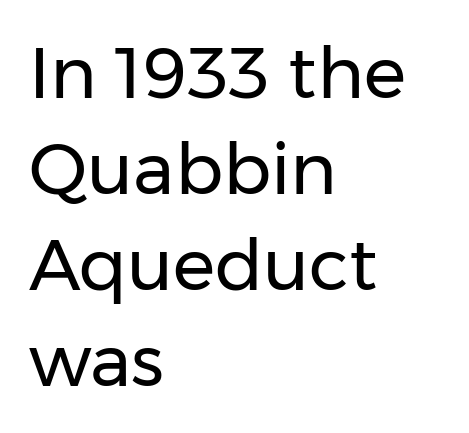
{"serif": "no", "italic": "no", "bold": "no", "weight": "regular", "width": "normal", "stroke_contrast": "low", "x_height": "medium", "monospaced": "no", "underline": "no", "align": "left", "line_spacing": "normal", "line_spacing_ratio": 1.35, "letter_spacing": "normal", "letter_spacing_em": 0.0, "glyph_px": 71}
